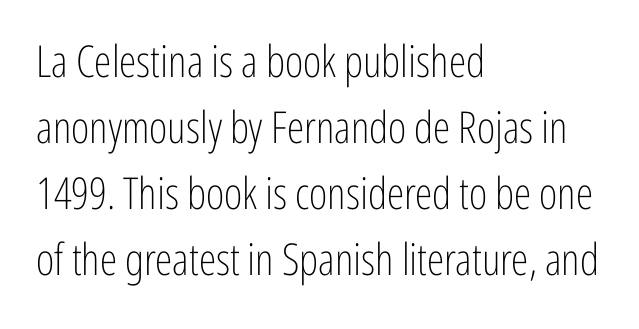
Honestly, there is no underline to notice here at all. No extra tracking has been applied to these lines. Horizontally, the lines are justified to the leading edge only. Posture: vertical. Summary of vertical rhythm: regular, with standard interline spacing.
